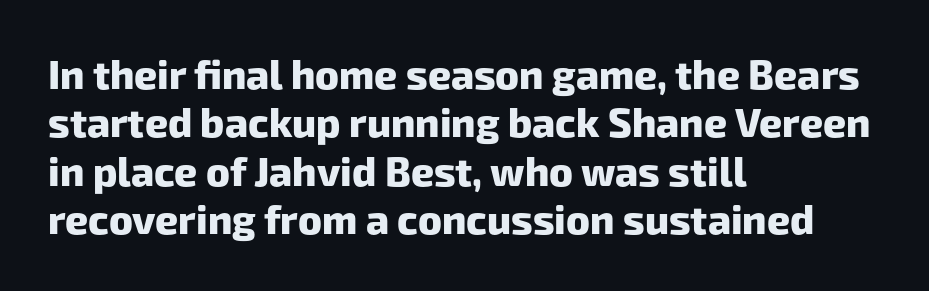
{"serif": "no", "bold": "yes", "weight": "heavy", "width": "normal", "stroke_contrast": "low", "x_height": "medium", "monospaced": "no", "underline": "no", "align": "left", "line_spacing_ratio": 1.21, "letter_spacing": "normal", "letter_spacing_em": 0.0, "glyph_px": 40}
